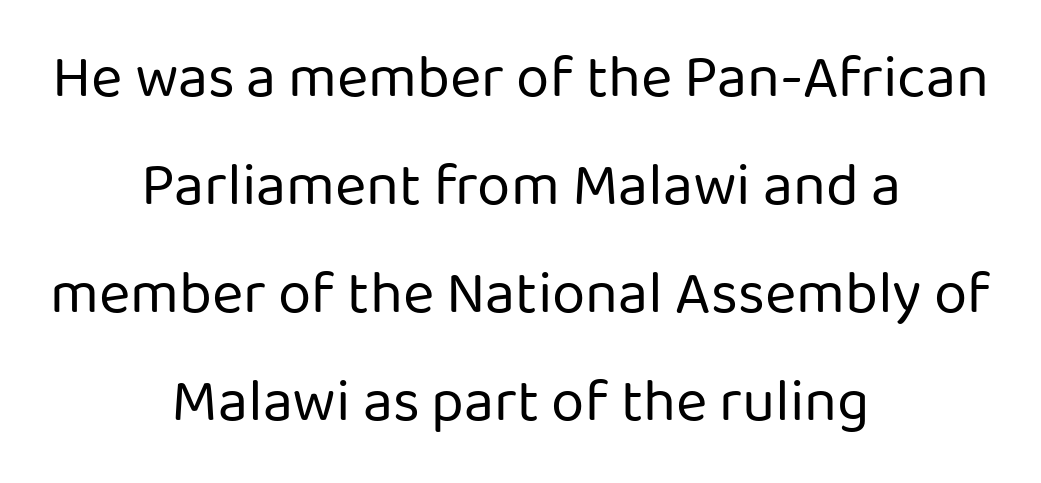
Q: Is the text bold? A: No.
Q: Is the text italic (slanted)? A: No, it is upright.
Q: Is the typeface a serif or a sans-serif typeface? A: Sans-serif.
Q: Is the text underlined? A: No.
Q: How is the paragraph aligned? A: Centered.
Q: Is the spacing between letters normal or unusually wide? A: Normal.
Q: Width (condensed, normal, or wide)? A: Normal.
Q: Stroke contrast? A: Low.
Q: x-height? A: Medium.
Q: Monospaced? A: No.
